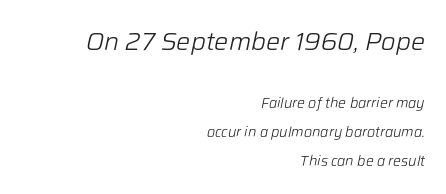
Here the glyphs are tracked normally, forming tight word shapes. Words float on clear page, feet unadorned. The specimen reads as italic at a glance. Larger block? The one above; the one below is distinctly smaller. Quick note: interline space is abundant. Stems and bowls with no extra thickness — not bold.
